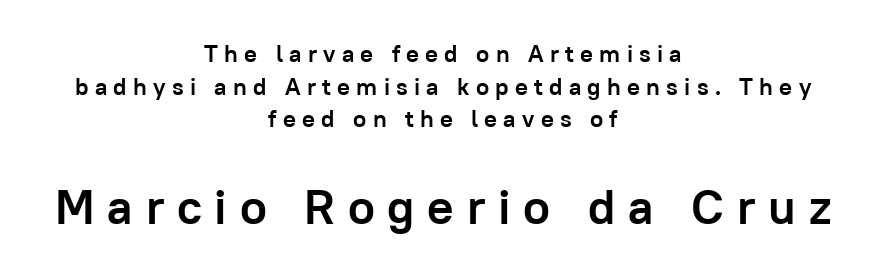
What stands out about the letter spacing? Its width — letters are far apart. The space between consecutive lines is moderate. Is there any slant? The stems are plumb. The glyphs in this specimen are sans serif. Line starts and ends both wander, symmetrically. The face used here is proportionally spaced, like ordinary book or web type.
